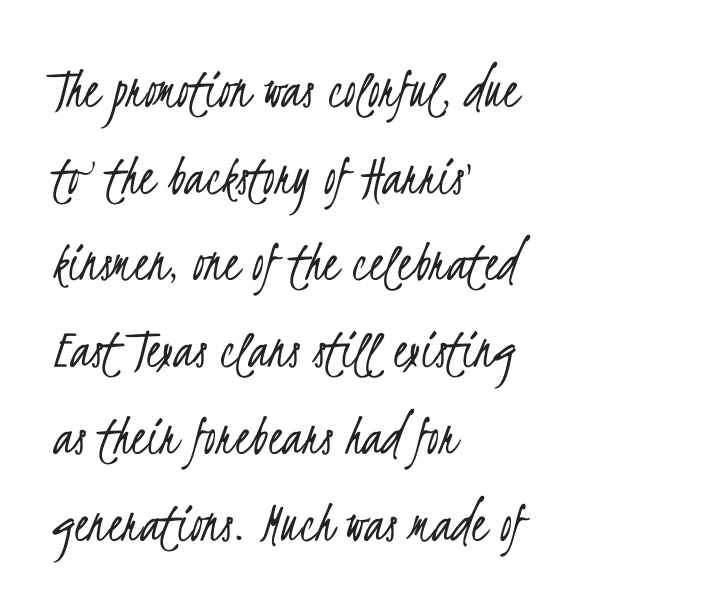
Q: Is the text bold? A: No.
Q: Is the typeface a serif or a sans-serif typeface? A: Sans-serif.
Q: Is the text underlined? A: No.
Q: How is the paragraph aligned? A: Left-aligned.
Q: Is the spacing between letters normal or unusually wide? A: Normal.
Q: Is the spacing between lines tight, normal or loose? A: Normal.
Q: Width (condensed, normal, or wide)? A: Condensed.
Q: Stroke contrast? A: Low.
Q: x-height? A: Small.
Q: Monospaced? A: No.
